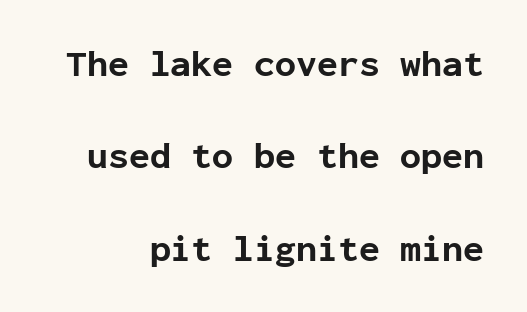
Q: Is the text bold? A: Yes.
Q: Is the text italic (slanted)? A: No, it is upright.
Q: Is the typeface a serif or a sans-serif typeface? A: Sans-serif.
Q: Is the text underlined? A: No.
Q: How is the paragraph aligned? A: Right-aligned.
Q: Is the spacing between letters normal or unusually wide? A: Normal.
Q: Is the spacing between lines tight, normal or loose? A: Loose.
Q: Width (condensed, normal, or wide)? A: Normal.
Q: Stroke contrast? A: Low.
Q: x-height? A: Medium.
Q: Monospaced? A: Yes.
